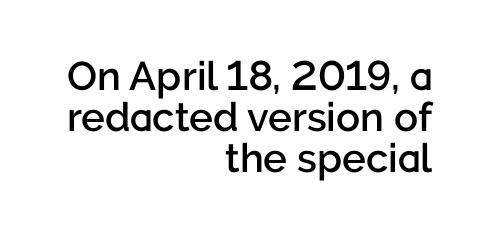
Letter spacing: default. Vertical spacing — tight. The typography opts for an upright posture over an oblique one. The passage shown is semibold, sitting just below true bold. These lines are composed in type without serifs. A clean baseline with only descenders dipping below it.
